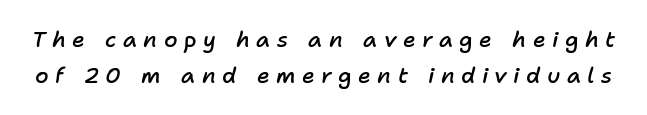
Notice the strokes are somewhat thickened but not fully heavy: this is a semibold. The string is rendered with underlining switched off. There is plenty of visible air inserted between adjacent glyphs. Notice how descenders clear the ascenders below comfortably — that's standard leading. A typesetter would mark this as italic.
